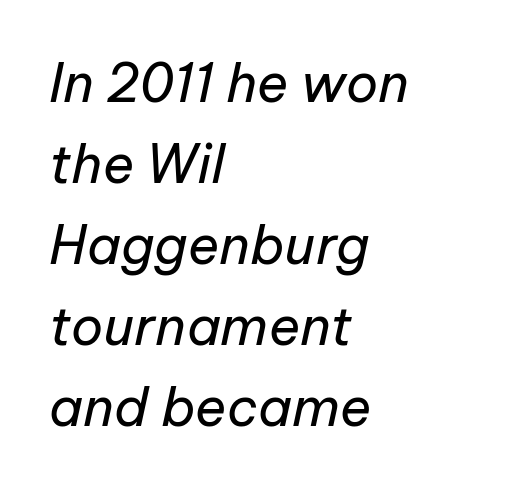
{"italic": "yes", "lean": "right", "slant_degrees": 12, "bold": "no", "weight": "regular", "width": "normal", "stroke_contrast": "low", "x_height": "medium", "monospaced": "no", "underline": "no", "align": "left", "line_spacing": "normal", "line_spacing_ratio": 1.53, "letter_spacing": "normal", "letter_spacing_em": 0.0, "glyph_px": 53}
